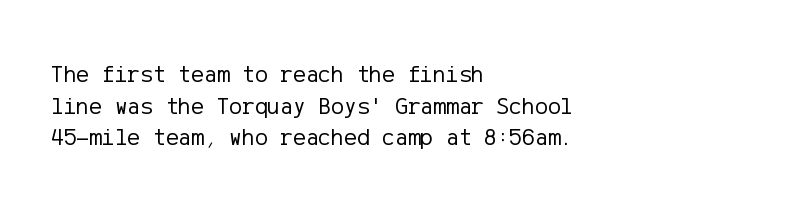
Q: Is the text bold? A: No.
Q: Is the text italic (slanted)? A: No, it is upright.
Q: Is the text underlined? A: No.
Q: How is the paragraph aligned? A: Left-aligned.
Q: Is the spacing between letters normal or unusually wide? A: Normal.
Q: Is the spacing between lines tight, normal or loose? A: Normal.
